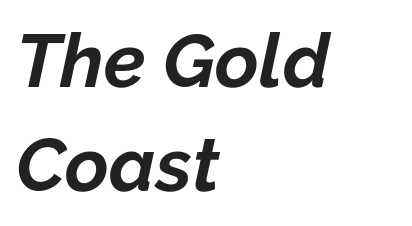
The image shows 75 px bold type, italic (leaning right); set left-aligned, normal line spacing (1.39x), normal letter spacing, not underlined; low stroke contrast and a medium x-height.
